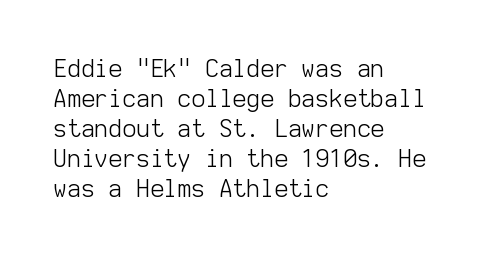
Q: Is the text bold? A: No.
Q: Is the text italic (slanted)? A: No, it is upright.
Q: Is the text underlined? A: No.
Q: How is the paragraph aligned? A: Left-aligned.
Q: Is the spacing between letters normal or unusually wide? A: Normal.
Q: Is the spacing between lines tight, normal or loose? A: Normal.
